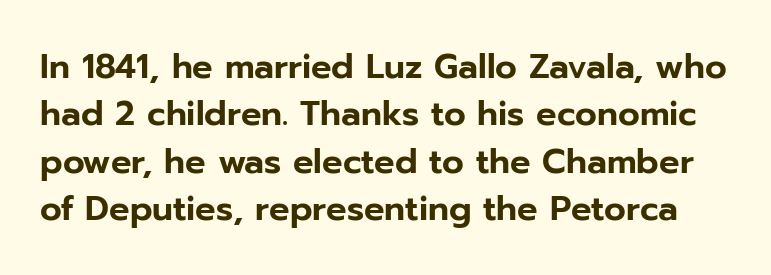
The image shows 34 px sans-serif type, upright; set normal line spacing (1.39x), normal letter spacing, not underlined; low stroke contrast and a medium x-height.
